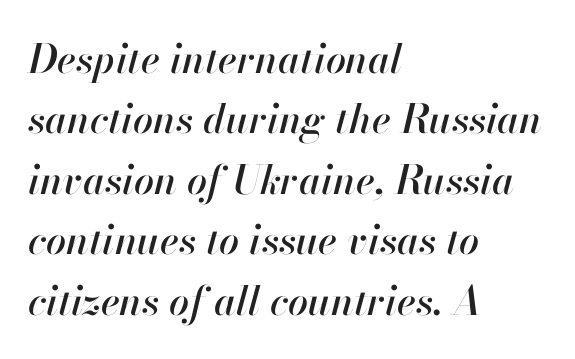
Q: Is the text italic (slanted)? A: Yes, it leans right by about 13 degrees.
Q: Is the text underlined? A: No.
Q: How is the paragraph aligned? A: Left-aligned.
Q: Is the spacing between letters normal or unusually wide? A: Normal.
Q: Is the spacing between lines tight, normal or loose? A: Normal.
Q: Width (condensed, normal, or wide)? A: Normal.
Q: Stroke contrast? A: High.
Q: x-height? A: Small.
Q: Monospaced? A: No.
